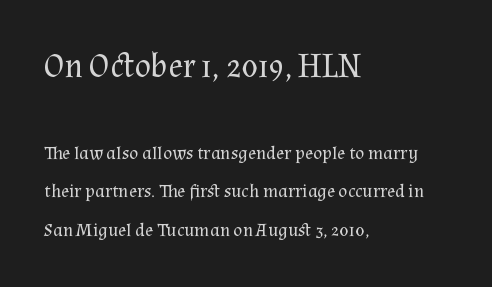
The image shows 34 px regular-weight type, upright; set left-aligned, loose line spacing (2.02x), normal letter spacing, not underlined; the first (top) block is 1.79x larger; medium stroke contrast and a medium x-height.
